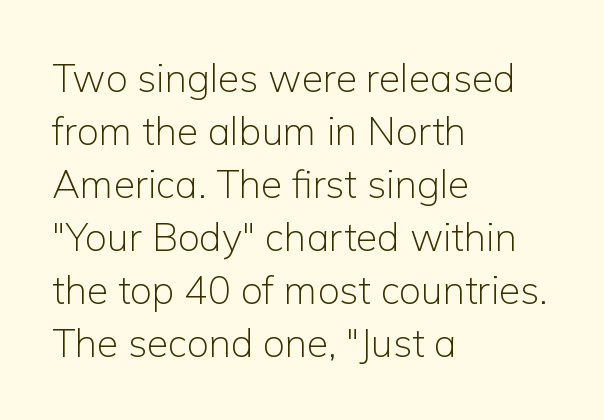
The image shows 39 px light sans-serif type, upright; set left-aligned, normal line spacing (1.36x), normal letter spacing, not underlined; low stroke contrast and a medium x-height.
